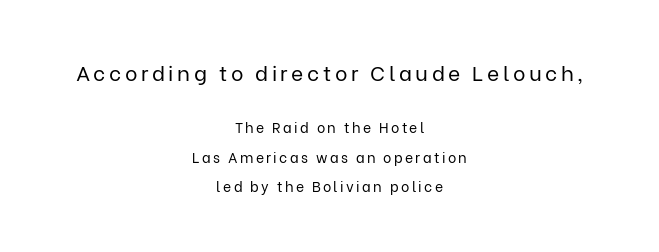
The image shows 21 px text type, upright; set centered, loose line spacing (2.11x), not underlined; the first (top) block is 1.5x larger.
